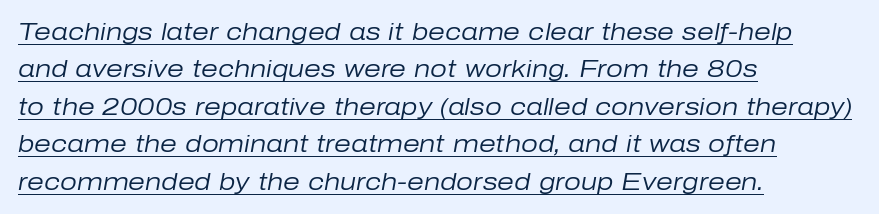
Slant detected: the letters are inclined. There is no visible air inserted between adjacent glyphs. Short and long lines alike share a common starting point at left. A quiet, ordinary-to-light weight characterises the typeface. The specimen includes a rule beneath the text block's lines. Is there much room between lines? A standard amount, neither cramped nor airy.
